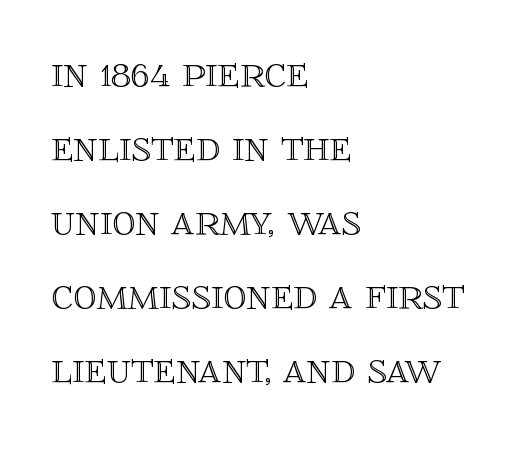
The image shows 46 px text type, upright; set left-aligned, normal line spacing (1.61x), normal letter spacing, not underlined; a large x-height.
